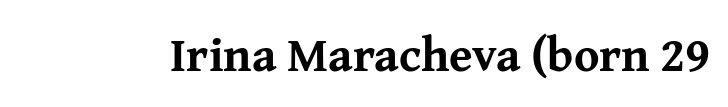
The image shows 48 px bold serif type, upright; set normal letter spacing, not underlined; medium stroke contrast and a medium x-height.
